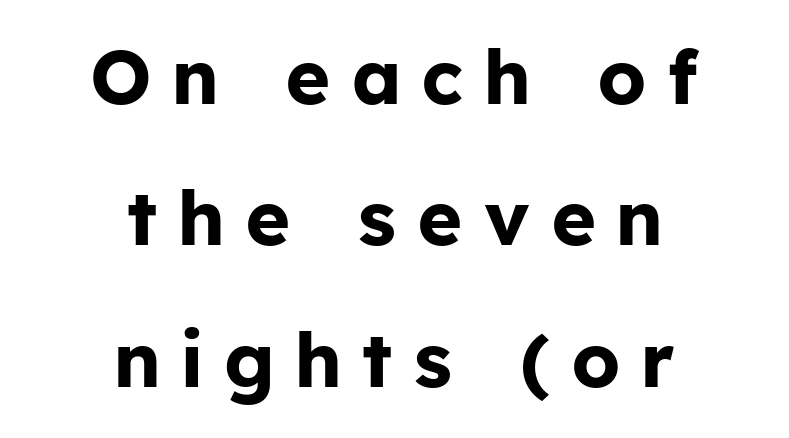
{"serif": "no", "italic": "no", "bold": "yes", "weight": "bold", "width": "normal", "stroke_contrast": "low", "x_height": "medium", "monospaced": "no", "underline": "no", "align": "center", "line_spacing_ratio": 1.86, "letter_spacing": "wide", "letter_spacing_em": 0.29, "glyph_px": 76}
